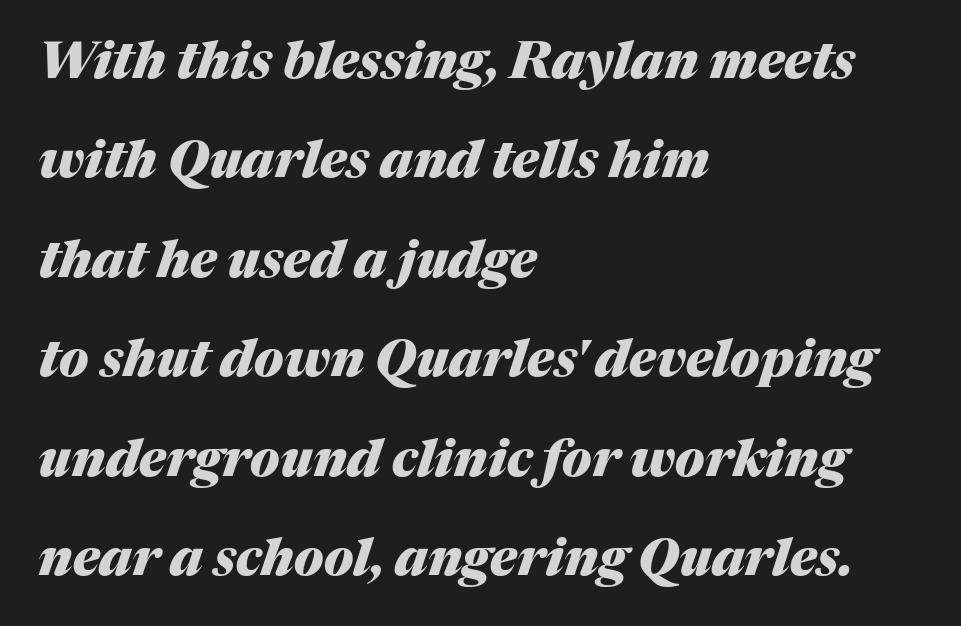
The image shows 51 px heavy type, italic (leaning right); set left-aligned, loose line spacing (1.95x), normal letter spacing, not underlined; medium stroke contrast and a medium x-height.
